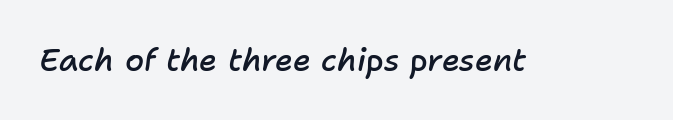
Q: Is the text bold? A: Semi-bold.
Q: Is the text italic (slanted)? A: Yes, it leans right by about 11 degrees.
Q: Is the text underlined? A: No.
Q: Is the spacing between letters normal or unusually wide? A: Normal.
Q: Width (condensed, normal, or wide)? A: Normal.
Q: Stroke contrast? A: Low.
Q: x-height? A: Medium.
Q: Monospaced? A: No.
